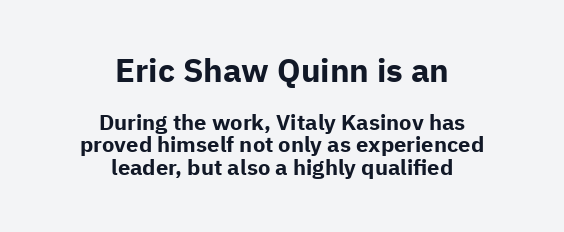
The image shows 33 px bold sans-serif type, upright; set centered, tight line spacing (1.02x), normal letter spacing, not underlined; the first (top) block is 1.5x larger; low stroke contrast and a medium x-height.
